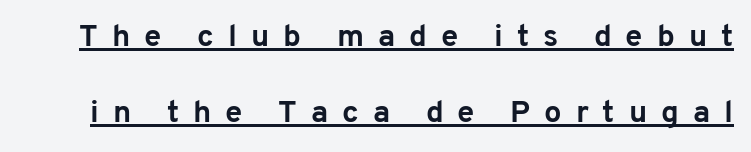
The image shows 31 px bold sans-serif type, upright; set loose line spacing (2.45x), unusually wide letter spacing (+0.45 em), underlined; low stroke contrast and a medium x-height.
